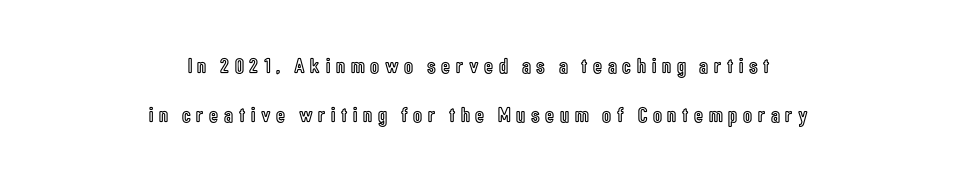
{"italic": "no", "underline": "no", "align": "center", "line_spacing": "loose", "line_spacing_ratio": 2.23, "letter_spacing": "wide", "letter_spacing_em": 0.26, "glyph_px": 22}
